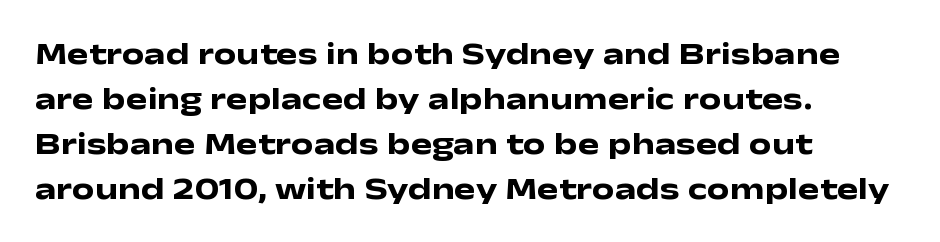
Q: Is the text bold? A: Yes.
Q: Is the text italic (slanted)? A: No, it is upright.
Q: Is the typeface a serif or a sans-serif typeface? A: Sans-serif.
Q: Is the text underlined? A: No.
Q: How is the paragraph aligned? A: Left-aligned.
Q: Is the spacing between letters normal or unusually wide? A: Normal.
Q: Is the spacing between lines tight, normal or loose? A: Normal.
Q: Width (condensed, normal, or wide)? A: Wide.
Q: Stroke contrast? A: Low.
Q: x-height? A: Medium.
Q: Monospaced? A: No.
